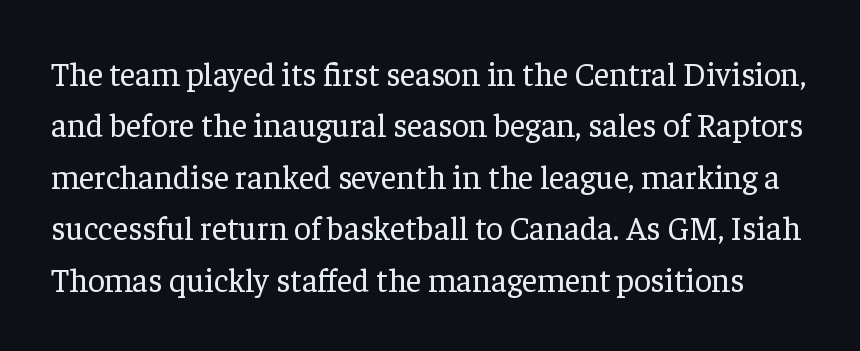
Q: Is the text bold? A: No.
Q: Is the text italic (slanted)? A: No, it is upright.
Q: Is the typeface a serif or a sans-serif typeface? A: Serif.
Q: Is the text underlined? A: No.
Q: Is the spacing between letters normal or unusually wide? A: Normal.
Q: Is the spacing between lines tight, normal or loose? A: Normal.
Q: Width (condensed, normal, or wide)? A: Normal.
Q: Stroke contrast? A: Low.
Q: x-height? A: Medium.
Q: Monospaced? A: No.
